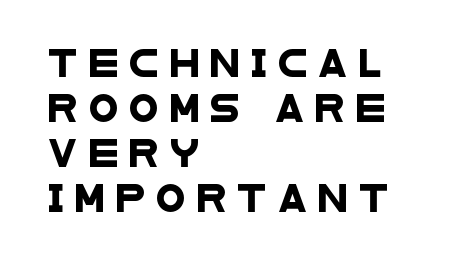
Q: Is the text underlined? A: No.
Q: How is the paragraph aligned? A: Left-aligned.
Q: Is the spacing between letters normal or unusually wide? A: Unusually wide.
Q: Is the spacing between lines tight, normal or loose? A: Normal.
